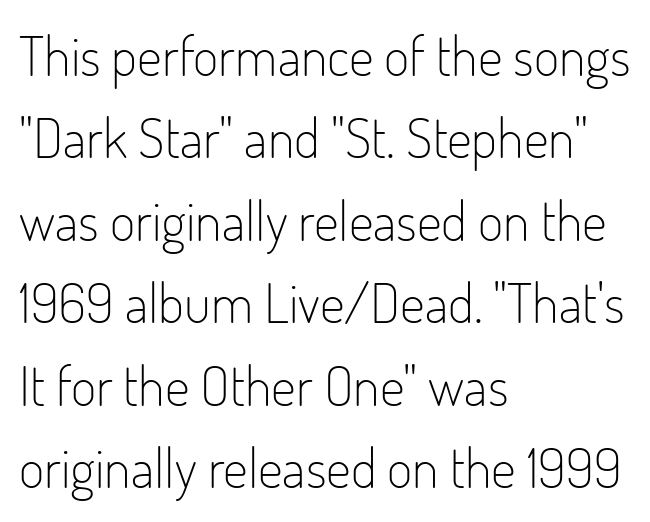
Q: Is the text bold? A: No.
Q: Is the text italic (slanted)? A: No, it is upright.
Q: Is the typeface a serif or a sans-serif typeface? A: Sans-serif.
Q: Is the text underlined? A: No.
Q: How is the paragraph aligned? A: Left-aligned.
Q: Is the spacing between letters normal or unusually wide? A: Normal.
Q: Is the spacing between lines tight, normal or loose? A: Normal.
Q: Width (condensed, normal, or wide)? A: Condensed.
Q: Stroke contrast? A: Low.
Q: x-height? A: Small.
Q: Monospaced? A: No.
